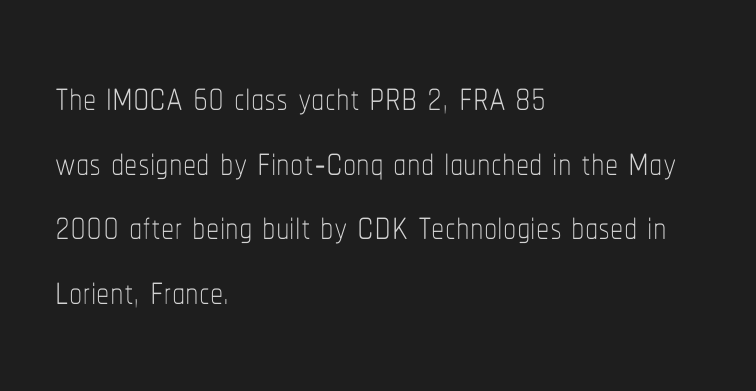
Q: Is the text bold? A: No.
Q: Is the text italic (slanted)? A: No, it is upright.
Q: Is the text underlined? A: No.
Q: How is the paragraph aligned? A: Left-aligned.
Q: Is the spacing between letters normal or unusually wide? A: Normal.
Q: Width (condensed, normal, or wide)? A: Condensed.
Q: Stroke contrast? A: Low.
Q: x-height? A: Medium.
Q: Monospaced? A: No.
